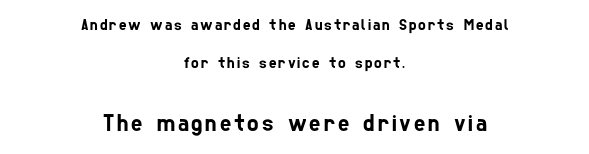
{"underline": "no", "align": "center", "line_spacing": "loose", "line_spacing_ratio": 2.38, "larger_block": "second", "size_ratio": 1.5, "glyph_px": 24}
